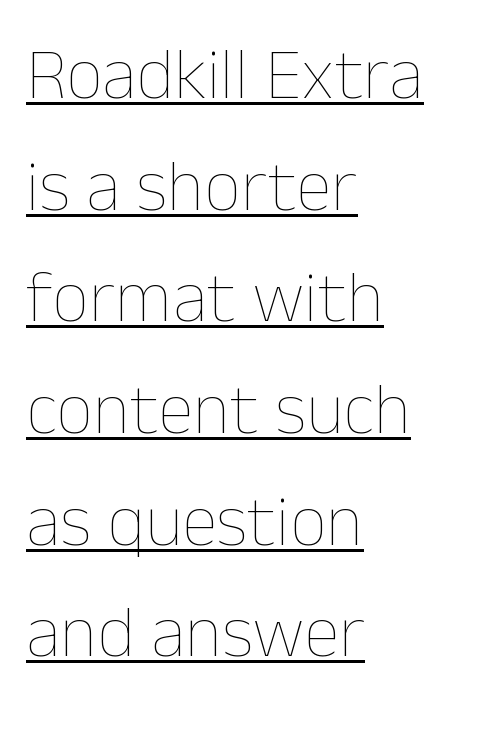
Ordinary non-slanted type is in use. Emphasis is given by a line drawn under the lettering. The rows are spaced the way most documents space them. Inter-character spacing is left at the font's built-in metrics.
